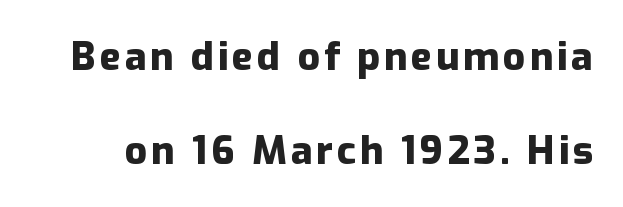
Q: Is the text bold? A: Yes.
Q: Is the text italic (slanted)? A: No, it is upright.
Q: Is the typeface a serif or a sans-serif typeface? A: Sans-serif.
Q: Is the text underlined? A: No.
Q: Is the spacing between lines tight, normal or loose? A: Loose.
Q: Width (condensed, normal, or wide)? A: Normal.
Q: Stroke contrast? A: Low.
Q: x-height? A: Medium.
Q: Monospaced? A: No.
